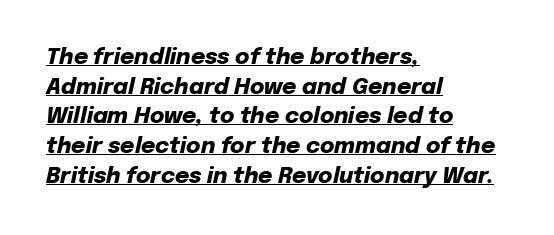
The image shows 22 px bold type, italic (leaning right); set left-aligned, normal line spacing (1.35x), normal letter spacing, underlined.
